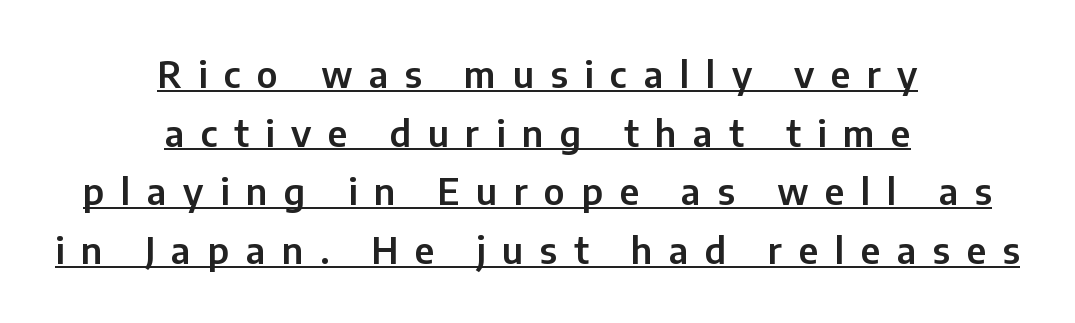
Q: Is the text italic (slanted)? A: No, it is upright.
Q: Is the typeface a serif or a sans-serif typeface? A: Sans-serif.
Q: Is the text underlined? A: Yes.
Q: How is the paragraph aligned? A: Centered.
Q: Is the spacing between letters normal or unusually wide? A: Unusually wide.
Q: Is the spacing between lines tight, normal or loose? A: Normal.
Q: Width (condensed, normal, or wide)? A: Normal.
Q: Stroke contrast? A: Low.
Q: x-height? A: Medium.
Q: Monospaced? A: No.
